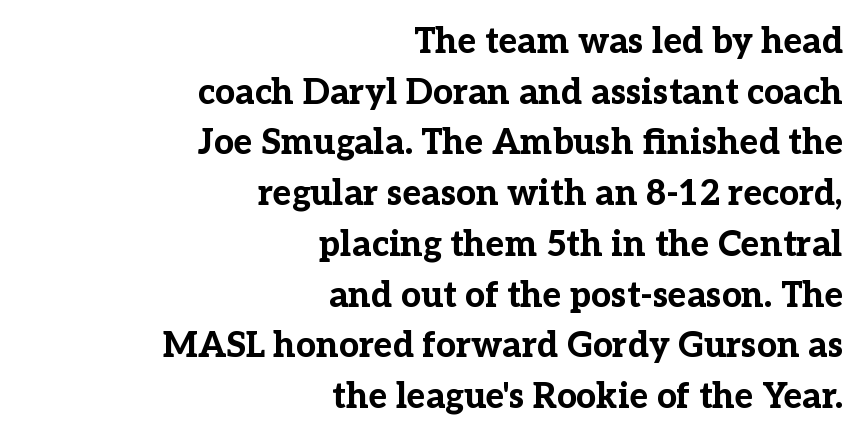
The image shows 35 px bold serif type, upright; set right-aligned, normal line spacing (1.45x), normal letter spacing, not underlined; low stroke contrast and a medium x-height.
